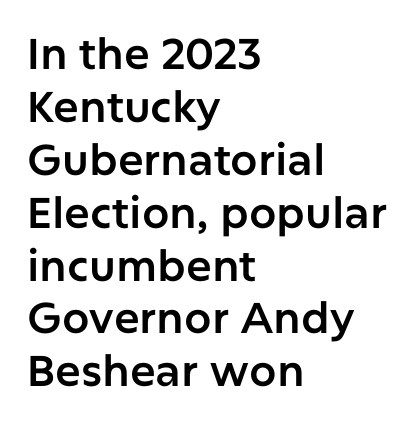
Does the copy run flush right? No — it runs flush left. Does the type have serifs? No, each stem ends abruptly. The lettering holds an erect, upright posture throughout. Underlining? Definitely not there. Look at the tracking — it's just the regular setting, nothing added. You could not count columns in this text — the font is proportionally spaced.
